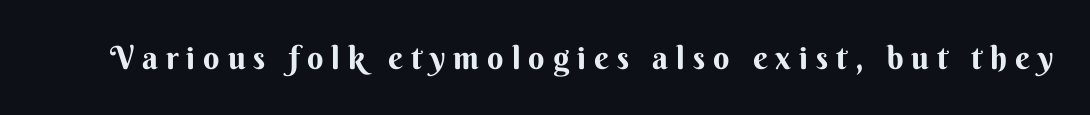
The image shows 32 px sans-serif type, upright; set unusually wide letter spacing (+0.25 em), not underlined; medium stroke contrast and a small x-height.
